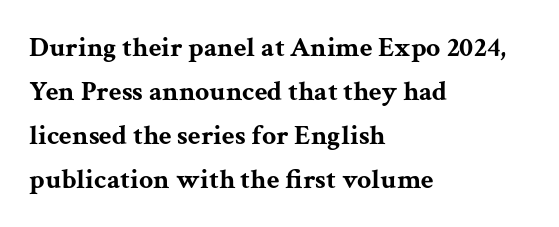
The image shows 28 px bold, wide serif type, upright; set left-aligned, normal line spacing (1.57x), normal letter spacing, not underlined; medium stroke contrast and a medium x-height.
